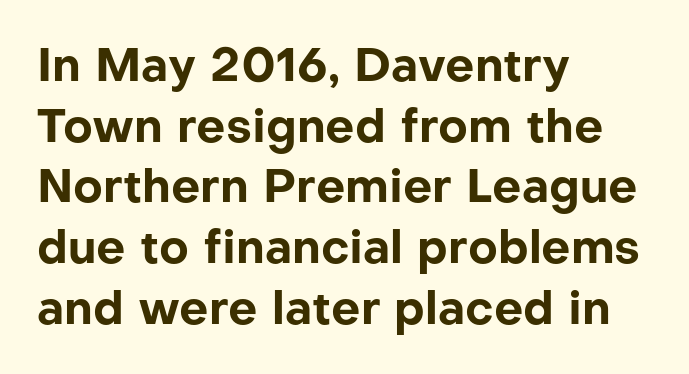
Q: Is the text bold? A: Yes.
Q: Is the text italic (slanted)? A: No, it is upright.
Q: Is the typeface a serif or a sans-serif typeface? A: Sans-serif.
Q: Is the text underlined? A: No.
Q: How is the paragraph aligned? A: Left-aligned.
Q: Is the spacing between letters normal or unusually wide? A: Normal.
Q: Is the spacing between lines tight, normal or loose? A: Normal.
Q: Width (condensed, normal, or wide)? A: Normal.
Q: Stroke contrast? A: Low.
Q: x-height? A: Medium.
Q: Monospaced? A: No.
